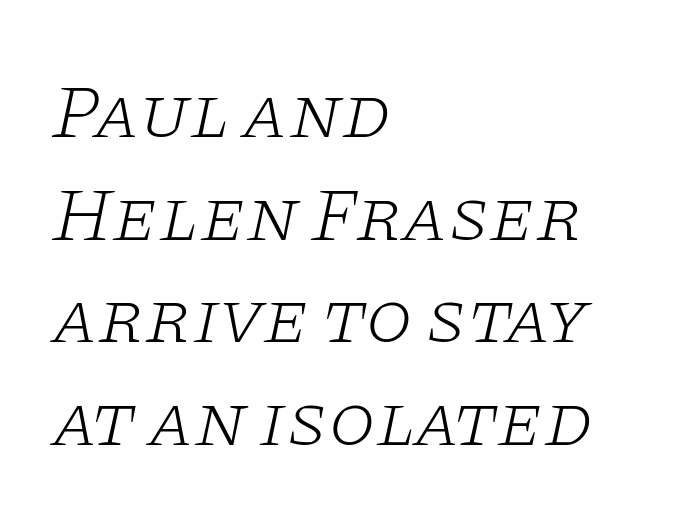
The text block is weighted toward the left margin, trailing off unevenly rightward. Stroke terminals: seriffed. The tracking reads as untouched default to a designer's eye. Proportional: the letters do not fall into vertical columns. The gap between lines stays unmarked. Regular leading.
